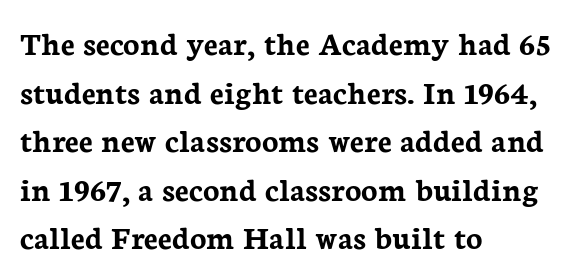
{"serif": "yes", "italic": "no", "bold": "yes", "weight": "semibold", "width": "normal", "stroke_contrast": "low", "x_height": "medium", "monospaced": "no", "underline": "no", "align": "left", "line_spacing": "normal", "line_spacing_ratio": 1.43, "letter_spacing": "normal", "letter_spacing_em": 0.0, "glyph_px": 34}
